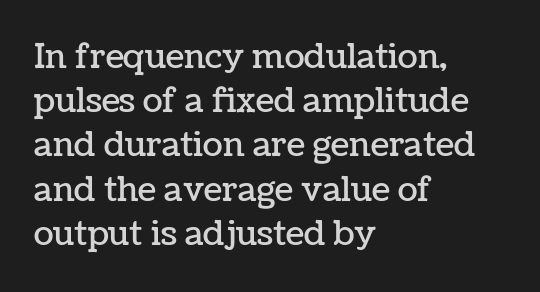
The image shows 33 px text type, upright; set left-aligned, normal line spacing (1.34x), normal letter spacing, not underlined; low stroke contrast and a medium x-height.
